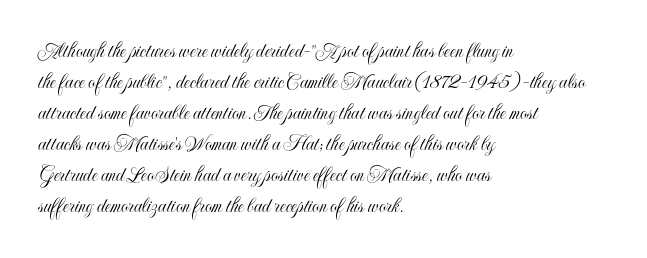
{"underline": "no", "align": "left", "line_spacing": "normal", "line_spacing_ratio": 1.41, "letter_spacing": "normal", "letter_spacing_em": 0.0, "glyph_px": 22}
